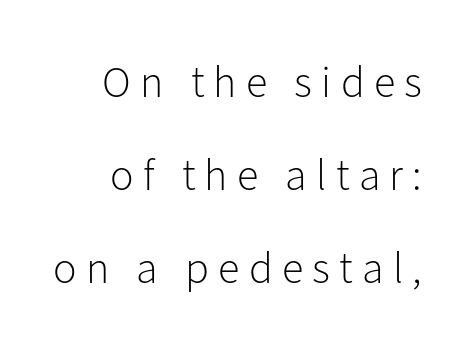
Descender tails drop into unmarked territory. Every stem runs plumb, perpendicular to the baseline. Nothing heavy about these letters — not bold at all. The passage shown is typed in a proportional face where columns would drift. The font family rendered here belongs to the sans-serif group. Glyph-to-glyph distance is far greater than everyday printed text.
